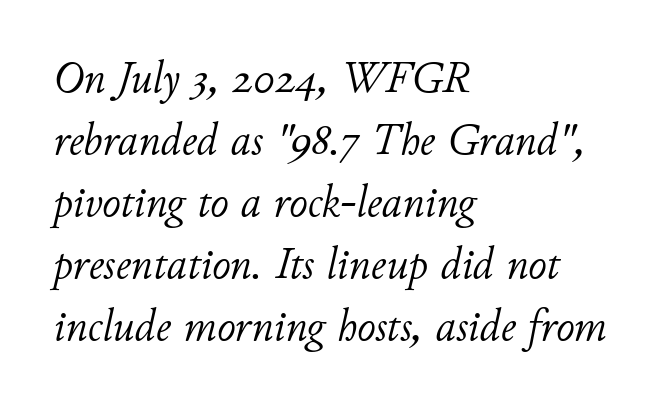
The image shows 45 px light type, italic (leaning right); set left-aligned, normal line spacing (1.38x), normal letter spacing, not underlined; low stroke contrast and a small x-height.
